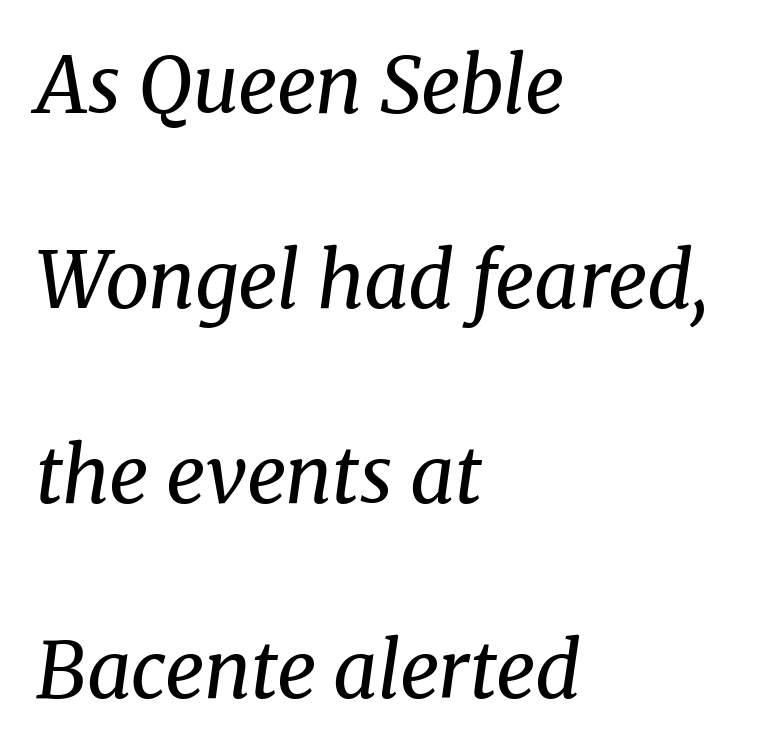
The image shows 78 px regular-weight serif type, italic (leaning right); set left-aligned, loose line spacing (2.5x), normal letter spacing, not underlined; medium stroke contrast and a medium x-height.
